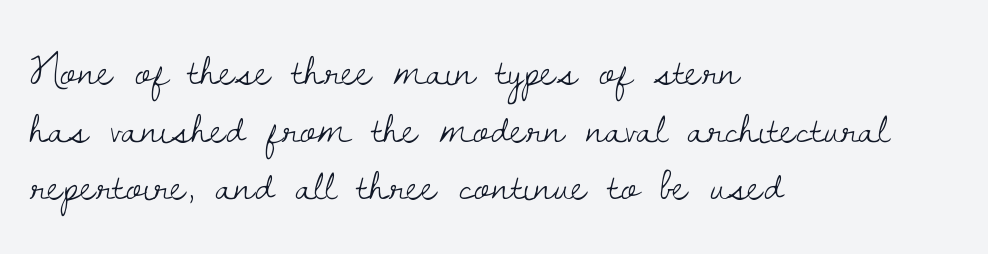
{"serif": "yes", "bold": "no", "weight": "light", "width": "normal", "stroke_contrast": "low", "x_height": "small", "monospaced": "no", "underline": "no", "align": "left", "line_spacing_ratio": 1.2, "letter_spacing": "normal", "letter_spacing_em": 0.0, "glyph_px": 48}
